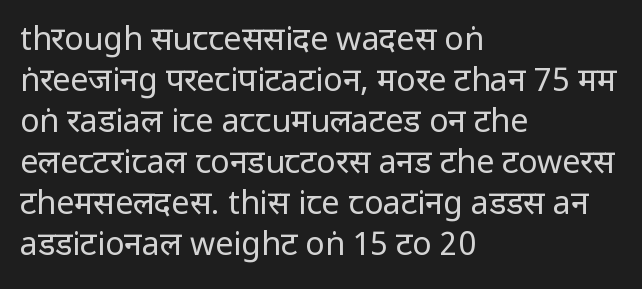
Q: Is the text bold? A: No.
Q: Is the text italic (slanted)? A: No, it is upright.
Q: Is the typeface a serif or a sans-serif typeface? A: Sans-serif.
Q: Is the text underlined? A: No.
Q: How is the paragraph aligned? A: Left-aligned.
Q: Is the spacing between letters normal or unusually wide? A: Normal.
Q: Is the spacing between lines tight, normal or loose? A: Normal.
Q: Width (condensed, normal, or wide)? A: Condensed.
Q: Stroke contrast? A: Low.
Q: x-height? A: Large.
Q: Monospaced? A: No.
